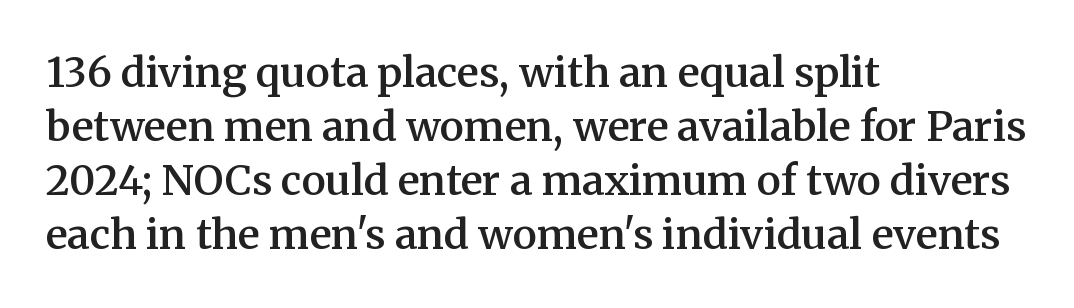
The image shows 41 px semibold serif type, upright; set left-aligned, normal line spacing (1.32x), normal letter spacing, not underlined; medium stroke contrast and a medium x-height.
